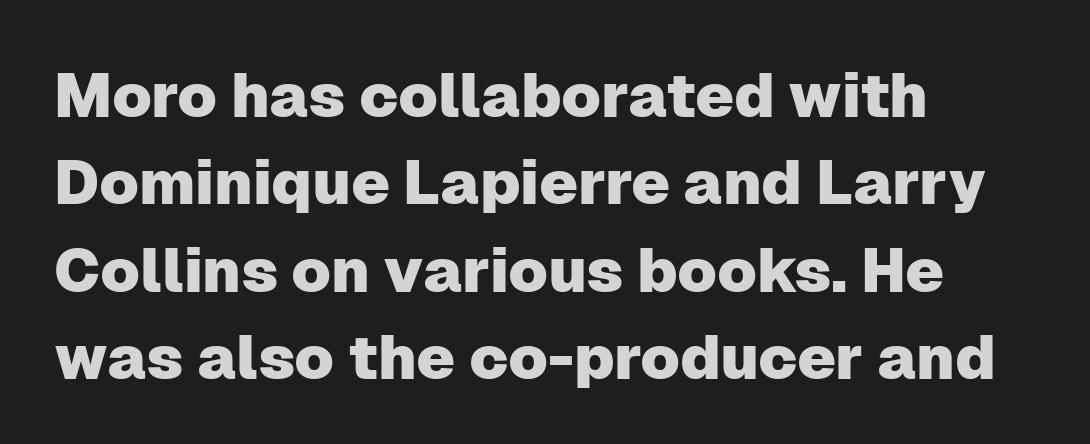
{"serif": "no", "italic": "no", "width": "normal", "stroke_contrast": "low", "x_height": "medium", "monospaced": "no", "underline": "no", "align": "left", "line_spacing": "normal", "line_spacing_ratio": 1.41, "letter_spacing": "normal", "letter_spacing_em": 0.0, "glyph_px": 62}
